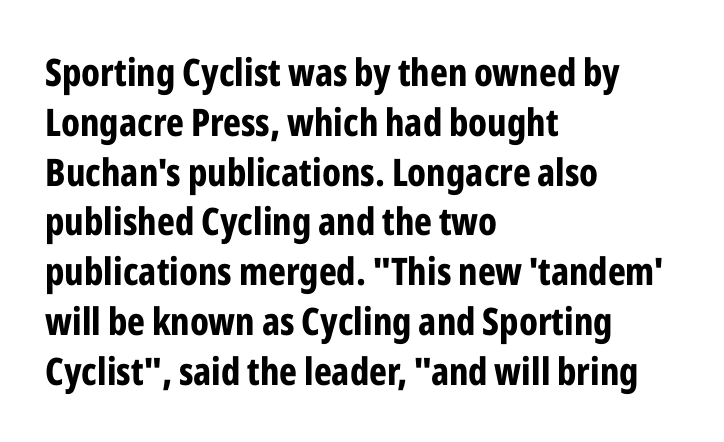
{"serif": "no", "italic": "no", "bold": "yes", "weight": "bold", "width": "condensed", "stroke_contrast": "low", "x_height": "medium", "monospaced": "no", "underline": "no", "align": "left", "line_spacing": "normal", "line_spacing_ratio": 1.31, "letter_spacing": "normal", "letter_spacing_em": 0.0, "glyph_px": 38}
